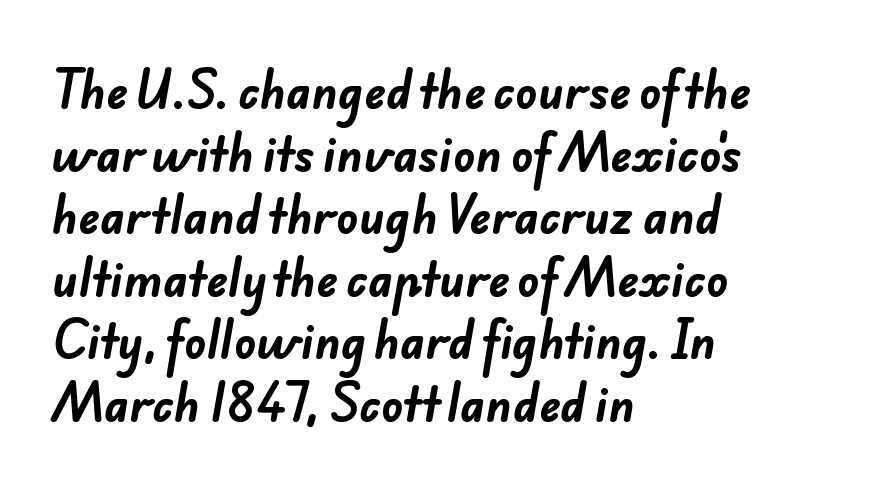
Visually the block forms a straight wall on the left and a jagged coastline on the right. Nope, no serifs anywhere on these letters. Underline: absent. The passage shown has conventional tracking throughout. The passage shown stacks its lines at a standard gap. A typesetter would call this proportional, since set widths differ per character.
